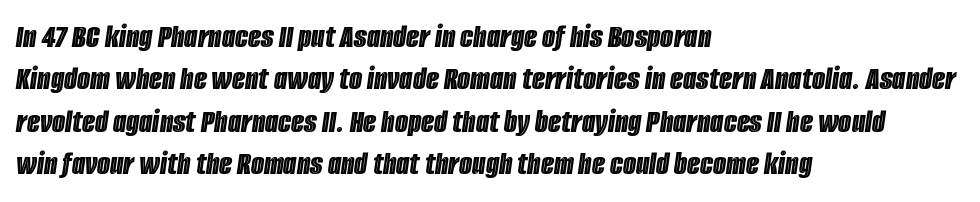
Q: Is the text italic (slanted)? A: Yes, it leans right by about 8 degrees.
Q: Is the text underlined? A: No.
Q: How is the paragraph aligned? A: Left-aligned.
Q: Is the spacing between letters normal or unusually wide? A: Normal.
Q: Is the spacing between lines tight, normal or loose? A: Normal.
Q: Width (condensed, normal, or wide)? A: Condensed.
Q: x-height? A: Large.
Q: Monospaced? A: No.
